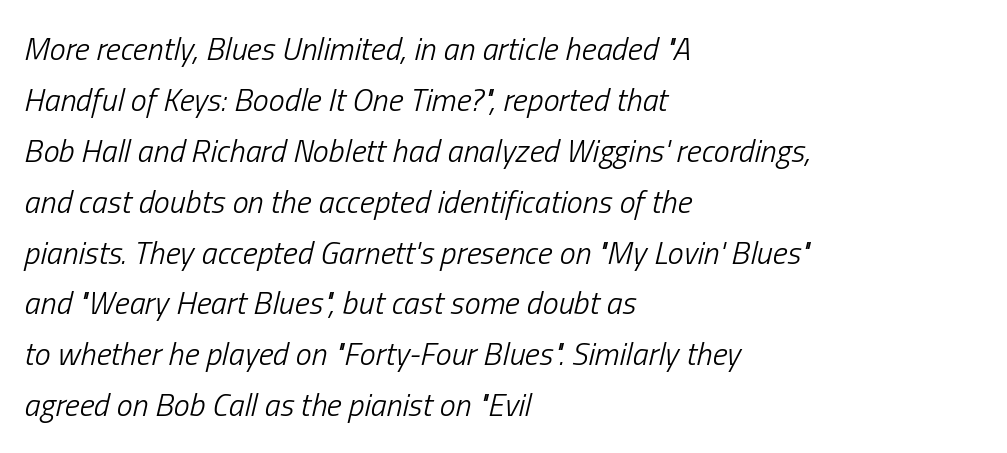
The image shows 32 px light, condensed type, italic (leaning right); set left-aligned, normal line spacing (1.59x), normal letter spacing, not underlined; low stroke contrast and a medium x-height.
